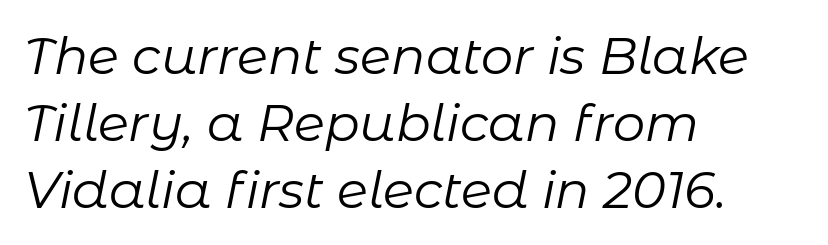
{"italic": "yes", "lean": "right", "slant_degrees": 11, "bold": "no", "weight": "regular", "width": "normal", "stroke_contrast": "low", "x_height": "medium", "monospaced": "no", "underline": "no", "align": "left", "line_spacing": "normal", "line_spacing_ratio": 1.31, "letter_spacing": "normal", "letter_spacing_em": 0.0, "glyph_px": 51}
